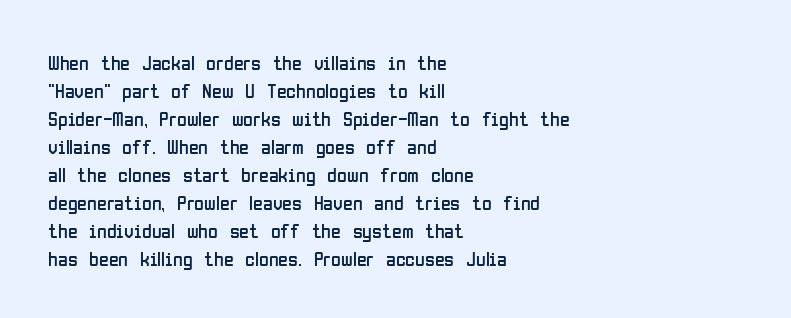
Q: Is the text bold? A: No.
Q: Is the text italic (slanted)? A: No, it is upright.
Q: Is the text underlined? A: No.
Q: How is the paragraph aligned? A: Left-aligned.
Q: Is the spacing between letters normal or unusually wide? A: Normal.
Q: Is the spacing between lines tight, normal or loose? A: Normal.
